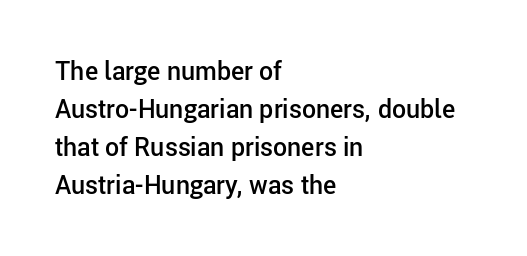
Q: Is the text bold? A: Semi-bold.
Q: Is the text italic (slanted)? A: No, it is upright.
Q: Is the text underlined? A: No.
Q: How is the paragraph aligned? A: Left-aligned.
Q: Is the spacing between letters normal or unusually wide? A: Normal.
Q: Is the spacing between lines tight, normal or loose? A: Normal.
